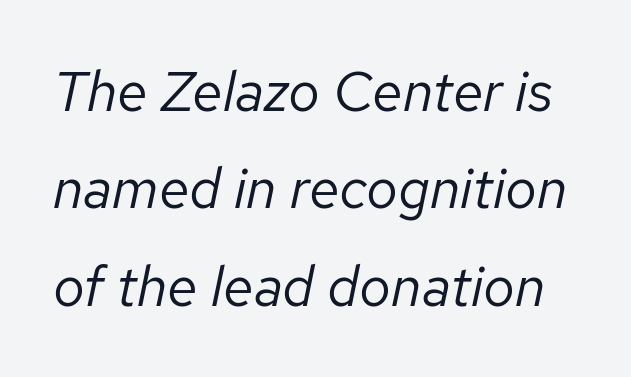
Q: Is the text bold? A: No.
Q: Is the text italic (slanted)? A: Yes, it leans right by about 12 degrees.
Q: Is the text underlined? A: No.
Q: Is the spacing between letters normal or unusually wide? A: Normal.
Q: Width (condensed, normal, or wide)? A: Normal.
Q: Stroke contrast? A: Low.
Q: x-height? A: Medium.
Q: Monospaced? A: No.
